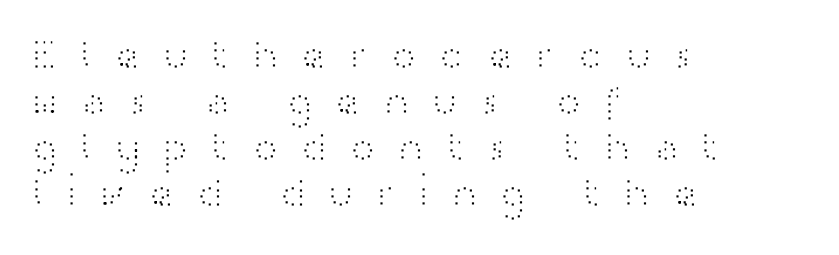
The font family rendered here belongs to the sans-serif group. The letterforms sit at book weight or below. Type without underlining. Think of a printed novel: that variable character pitch is what you see here.
